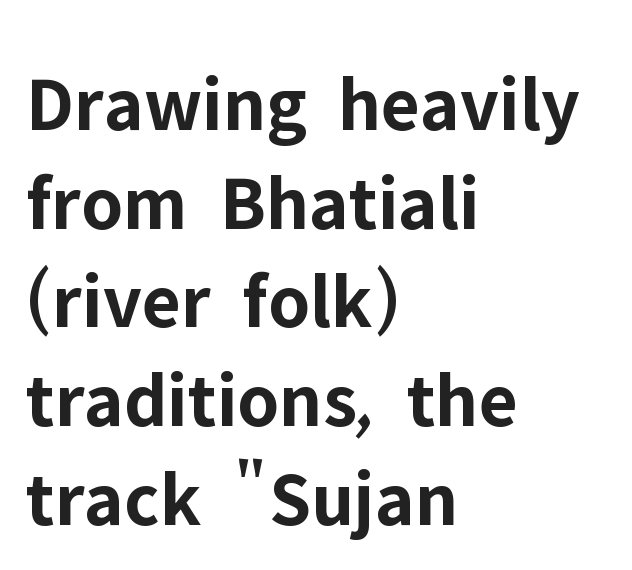
In terms of posture, this sample is upright. The passage shown stacks its lines at a standard gap. Plenty of ink on the page — the face is bold. All the whitespace from short lines collects on the right.
